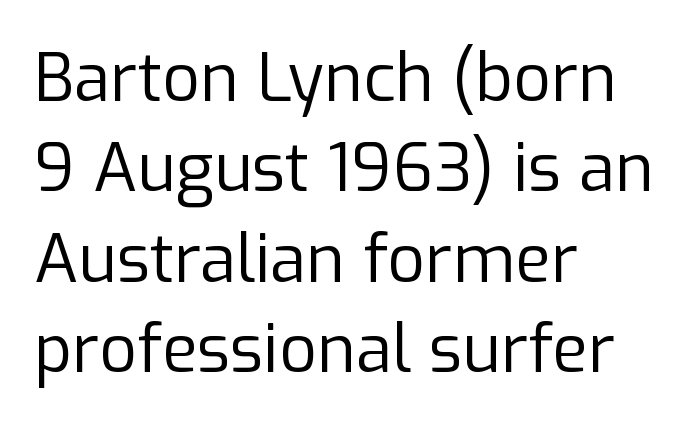
Q: Is the text bold? A: No.
Q: Is the text italic (slanted)? A: No, it is upright.
Q: Is the typeface a serif or a sans-serif typeface? A: Sans-serif.
Q: Is the text underlined? A: No.
Q: How is the paragraph aligned? A: Left-aligned.
Q: Is the spacing between letters normal or unusually wide? A: Normal.
Q: Is the spacing between lines tight, normal or loose? A: Normal.
Q: Width (condensed, normal, or wide)? A: Normal.
Q: Stroke contrast? A: Low.
Q: x-height? A: Medium.
Q: Monospaced? A: No.
